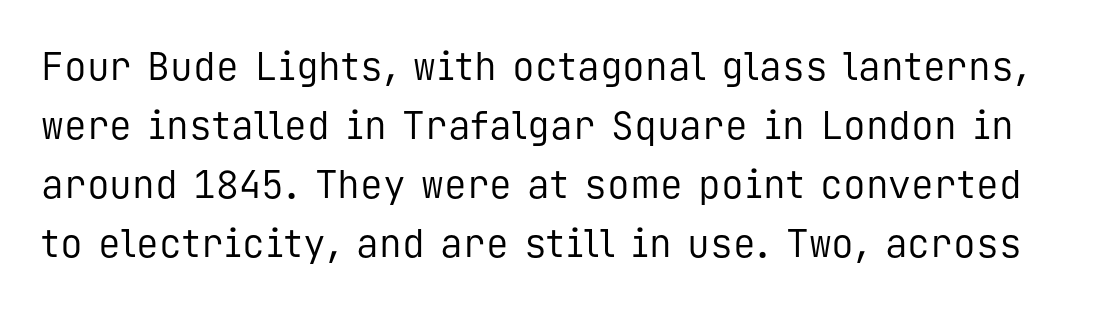
The image shows 38 px regular-weight sans-serif type, upright, monospaced; set normal line spacing (1.55x), normal letter spacing, not underlined; low stroke contrast and a medium x-height.
